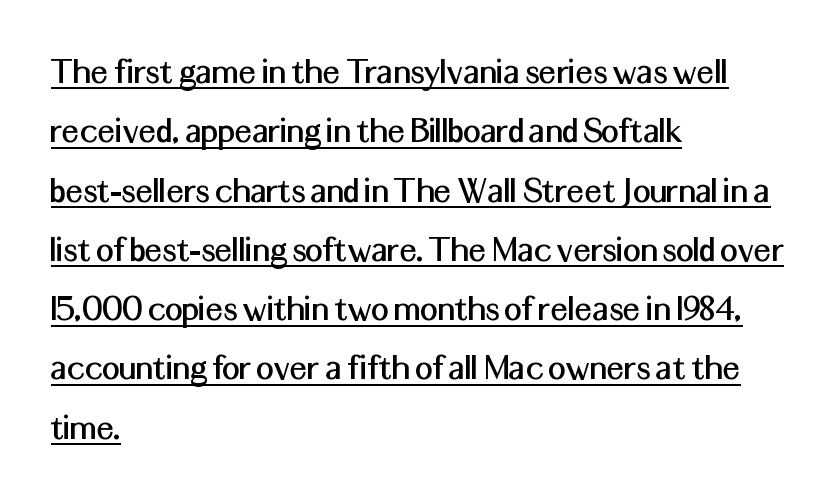
The image shows 39 px sans-serif type, upright; set left-aligned, normal line spacing (1.52x), normal letter spacing, underlined; medium stroke contrast and a medium x-height.
